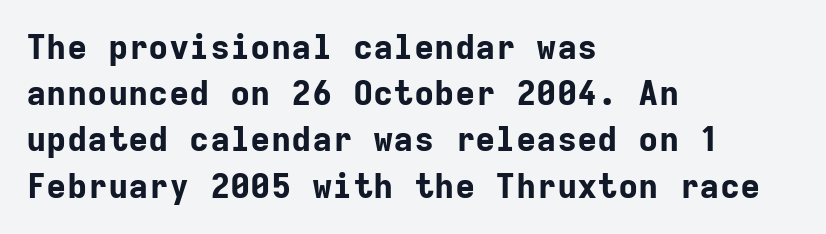
Think of a typewriter: that constant character pitch is what you see here. The specimen reads as upright at a glance. Standard letterfit; no display-style spreading of the glyphs. Are there feet on the stems? There aren't — it's a sans. The zone under the glyphs is completely vacant. In terms of weight, the rendering is a true, heavy bold.
